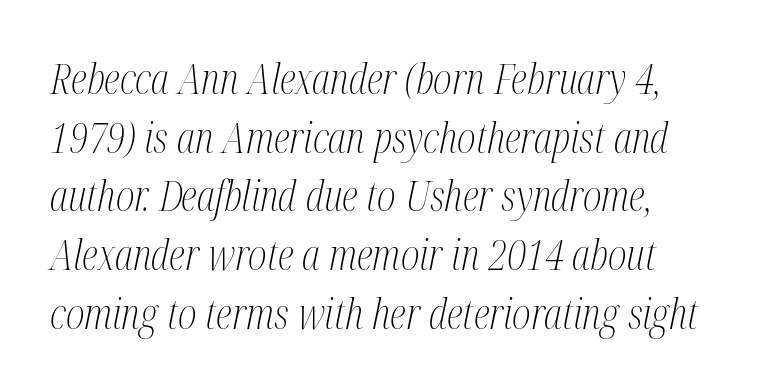
{"serif": "yes", "italic": "yes", "lean": "right", "slant_degrees": 12, "bold": "no", "weight": "light", "width": "condensed", "stroke_contrast": "medium", "x_height": "medium", "monospaced": "no", "underline": "no", "align": "left", "line_spacing": "normal", "line_spacing_ratio": 1.43, "letter_spacing": "normal", "letter_spacing_em": 0.0, "glyph_px": 41}
